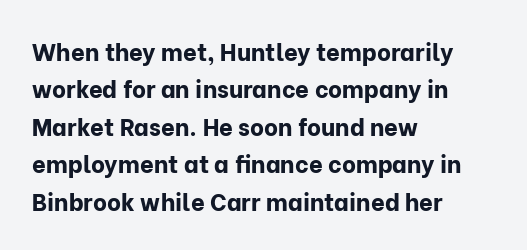
Q: Is the text bold? A: Yes.
Q: Is the text italic (slanted)? A: No, it is upright.
Q: Is the text underlined? A: No.
Q: How is the paragraph aligned? A: Left-aligned.
Q: Is the spacing between letters normal or unusually wide? A: Normal.
Q: Is the spacing between lines tight, normal or loose? A: Normal.
